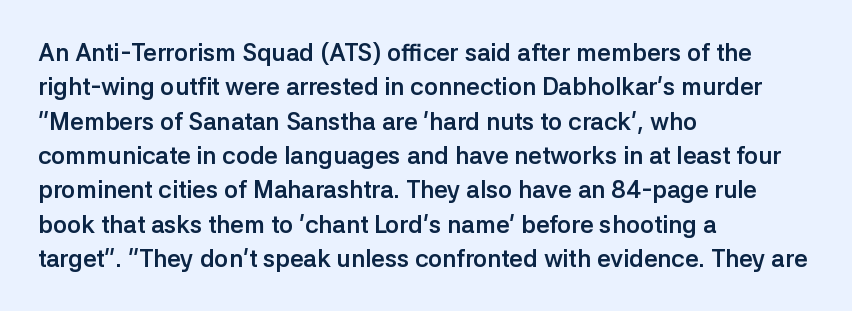
The image shows 24 px bold type, upright; set left-aligned, normal line spacing (1.43x), normal letter spacing, not underlined.
